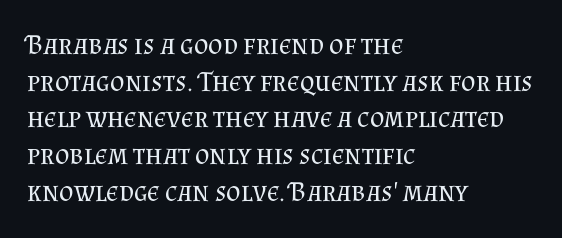
Q: Is the text bold? A: No.
Q: Is the text italic (slanted)? A: No, it is upright.
Q: Is the typeface a serif or a sans-serif typeface? A: Serif.
Q: Is the text underlined? A: No.
Q: How is the paragraph aligned? A: Left-aligned.
Q: Is the spacing between letters normal or unusually wide? A: Normal.
Q: Is the spacing between lines tight, normal or loose? A: Normal.
Q: Width (condensed, normal, or wide)? A: Normal.
Q: Stroke contrast? A: Medium.
Q: x-height? A: Small.
Q: Monospaced? A: No.
